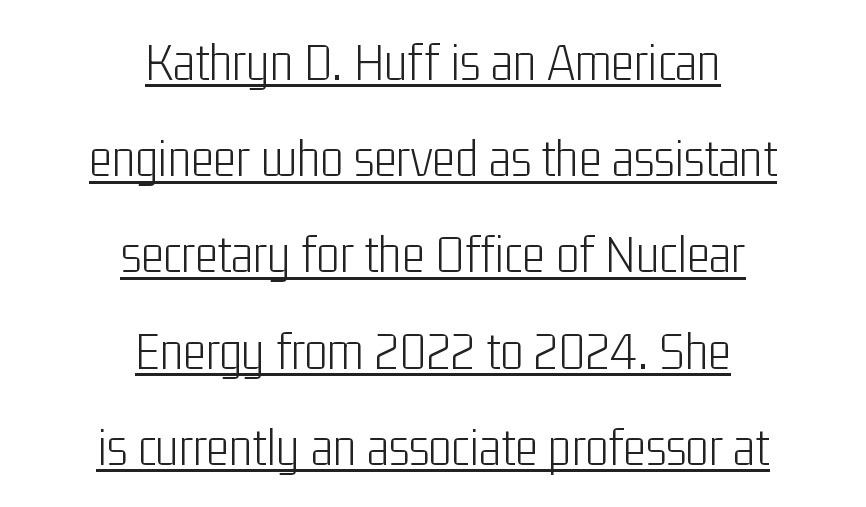
The image shows 55 px light, condensed sans-serif type, upright; set centered, line spacing 1.75x, normal letter spacing, underlined; low stroke contrast and a medium x-height.
